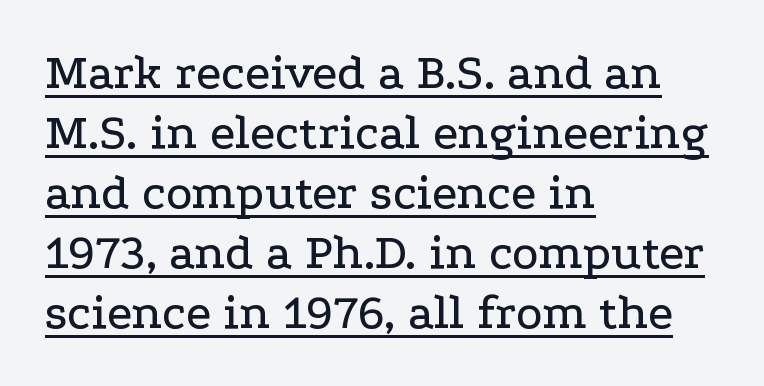
The image shows 50 px wide serif type, upright; set left-aligned, line spacing 1.2x, normal letter spacing, underlined; low stroke contrast and a medium x-height.
